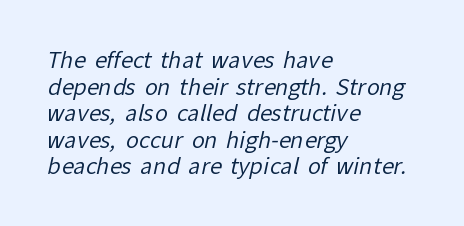
Q: Is the text bold? A: No.
Q: Is the text underlined? A: No.
Q: How is the paragraph aligned? A: Left-aligned.
Q: Is the spacing between letters normal or unusually wide? A: Normal.
